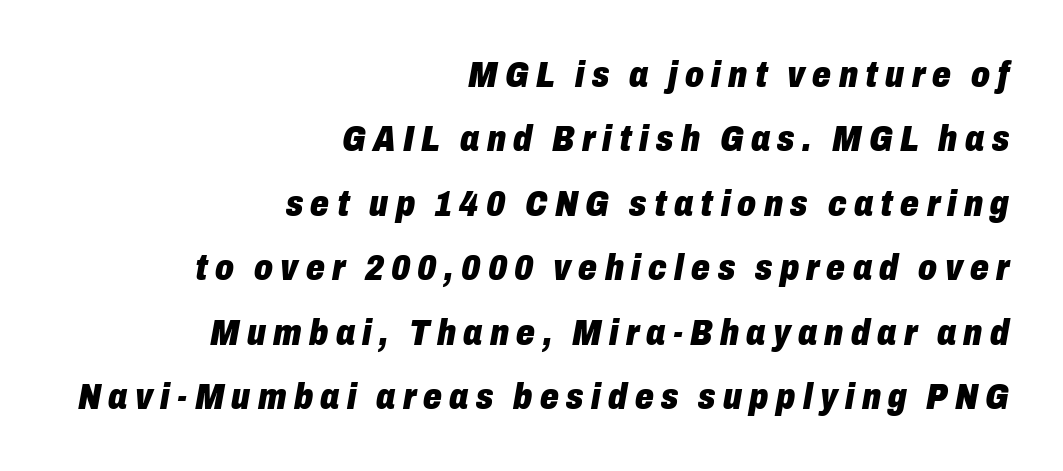
Q: Is the text bold? A: Yes.
Q: Is the text italic (slanted)? A: Yes, it leans right by about 10 degrees.
Q: Is the text underlined? A: No.
Q: How is the paragraph aligned? A: Right-aligned.
Q: Is the spacing between letters normal or unusually wide? A: Unusually wide.
Q: Width (condensed, normal, or wide)? A: Condensed.
Q: Stroke contrast? A: Low.
Q: x-height? A: Medium.
Q: Monospaced? A: No.
